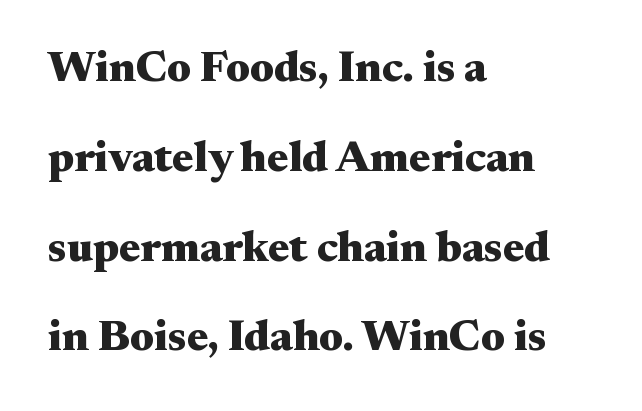
Q: Is the text bold? A: Yes.
Q: Is the text italic (slanted)? A: No, it is upright.
Q: Is the typeface a serif or a sans-serif typeface? A: Serif.
Q: Is the text underlined? A: No.
Q: How is the paragraph aligned? A: Left-aligned.
Q: Is the spacing between letters normal or unusually wide? A: Normal.
Q: Is the spacing between lines tight, normal or loose? A: Loose.
Q: Width (condensed, normal, or wide)? A: Wide.
Q: Stroke contrast? A: Medium.
Q: x-height? A: Small.
Q: Monospaced? A: No.
